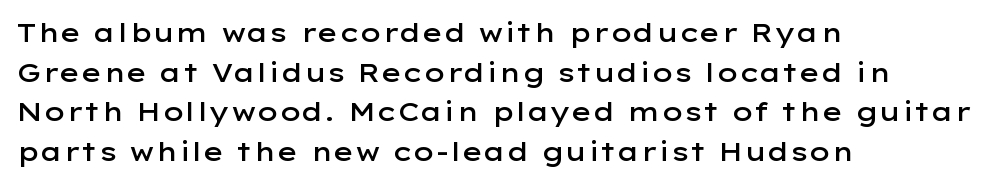
{"italic": "no", "bold": "semi", "underline": "no", "align": "left", "line_spacing": "normal", "line_spacing_ratio": 1.52, "letter_spacing": "normal", "letter_spacing_em": 0.0, "glyph_px": 26}
